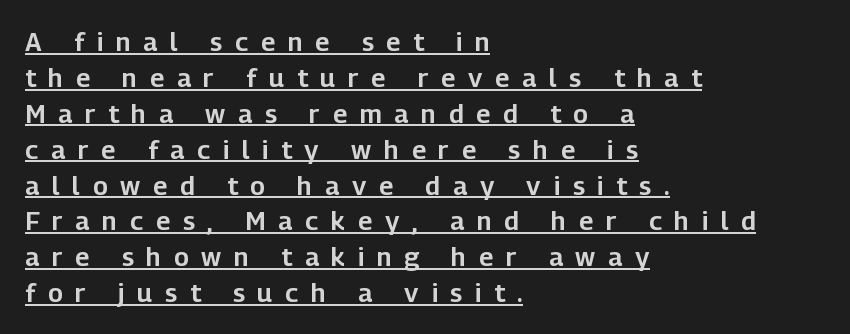
Q: Is the text italic (slanted)? A: No, it is upright.
Q: Is the text underlined? A: Yes.
Q: How is the paragraph aligned? A: Left-aligned.
Q: Is the spacing between letters normal or unusually wide? A: Unusually wide.
Q: Is the spacing between lines tight, normal or loose? A: Normal.
